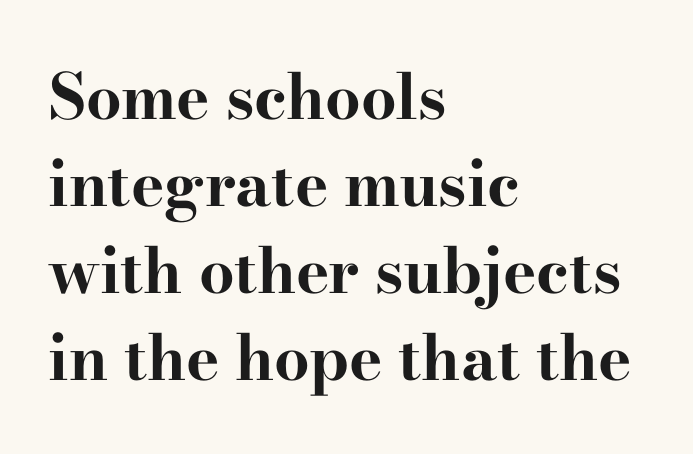
This sample is left-justified, so line endings fall wherever the words run out. Small tapered or slab feet sit at the stroke ends, so this counts as serif. Does the weight exceed regular? Yes, all the way to bold. Looks like regular typesetting: each glyph gets only the width it needs. Designer's note — italics off, roman on.
